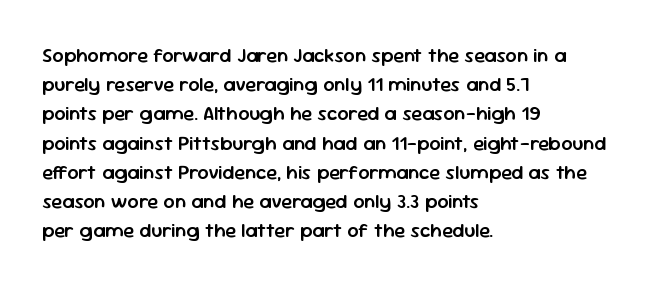
The image shows 20 px text type, upright; set left-aligned, normal line spacing (1.46x), normal letter spacing, not underlined.
